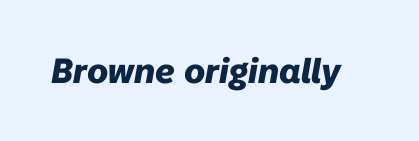
Spacing verdict: proportional, widths tailored to each character. The type is set solid horizontally, with unmodified tracking. Chunky letters — that's bold for sure. Is the type slanted? Yes — the strokes lean at a clear angle. Check under the words: just untouched page.
